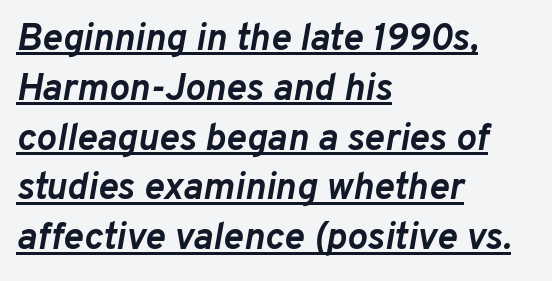
Leading matches the norm, producing a regular column. The passage shown is typed in a proportional face where columns would drift. Emphasis by weight is at full strength: bold. Casual observation: everything's shoved over to the left.
